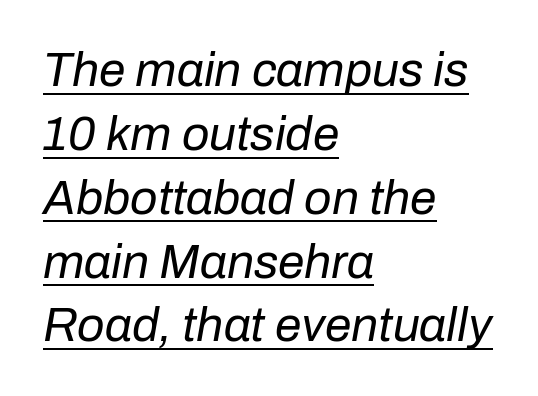
{"italic": "yes", "lean": "right", "slant_degrees": 10, "bold": "no", "weight": "regular", "width": "normal", "stroke_contrast": "low", "x_height": "medium", "monospaced": "no", "underline": "yes", "align": "left", "line_spacing": "normal", "line_spacing_ratio": 1.33, "letter_spacing": "normal", "letter_spacing_em": 0.0, "glyph_px": 48}
